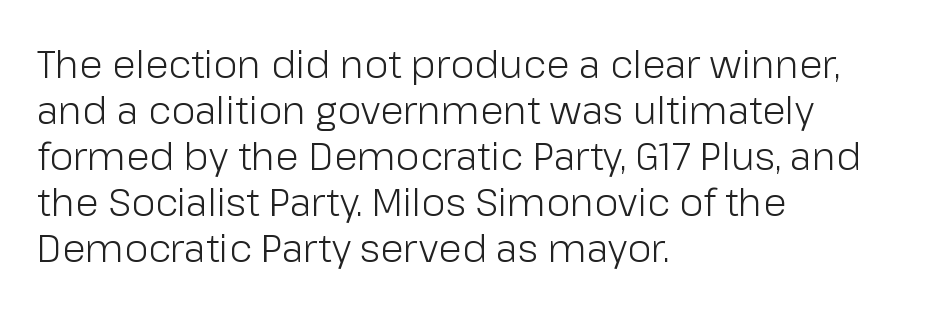
Spacing between characters is what you'd get straight out of the box. A typesetter would label this face a sans. Is this a fixed-width face? No — the glyphs have proportional, varying widths. Nothing heavy about these letters — not bold at all.
